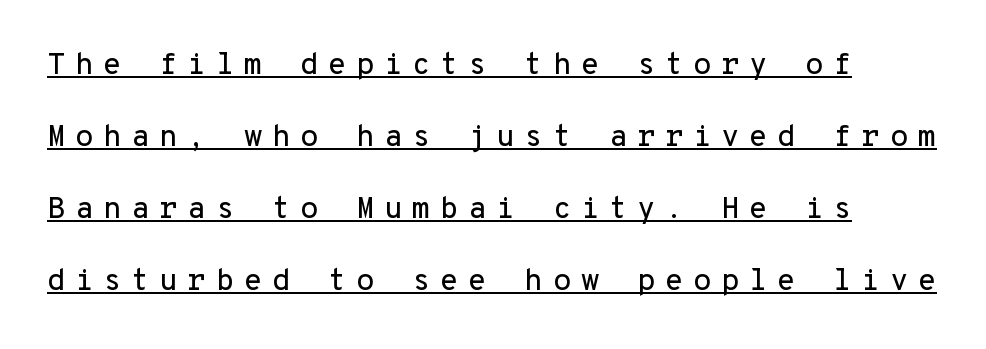
Q: Is the text italic (slanted)? A: No, it is upright.
Q: Is the typeface a serif or a sans-serif typeface? A: Sans-serif.
Q: Is the text underlined? A: Yes.
Q: Is the spacing between letters normal or unusually wide? A: Unusually wide.
Q: Is the spacing between lines tight, normal or loose? A: Loose.
Q: Width (condensed, normal, or wide)? A: Normal.
Q: Stroke contrast? A: Low.
Q: x-height? A: Medium.
Q: Monospaced? A: Yes.
